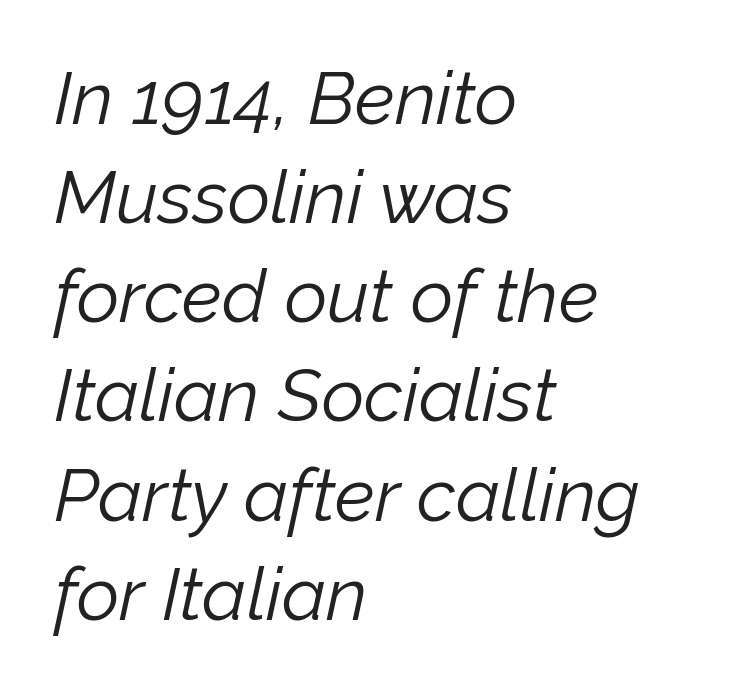
Q: Is the text bold? A: No.
Q: Is the text italic (slanted)? A: Yes, it leans right by about 12 degrees.
Q: Is the text underlined? A: No.
Q: How is the paragraph aligned? A: Left-aligned.
Q: Is the spacing between letters normal or unusually wide? A: Normal.
Q: Is the spacing between lines tight, normal or loose? A: Normal.
Q: Width (condensed, normal, or wide)? A: Normal.
Q: Stroke contrast? A: Low.
Q: x-height? A: Medium.
Q: Monospaced? A: No.
